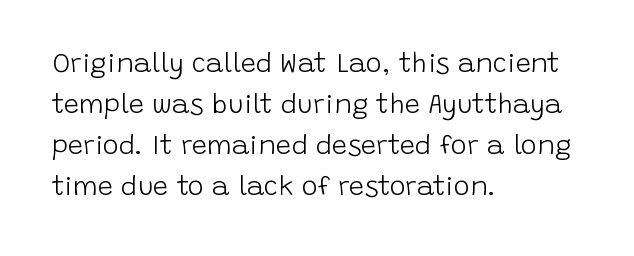
The image shows 27 px text type, upright; set left-aligned, normal line spacing (1.52x), normal letter spacing, not underlined.
